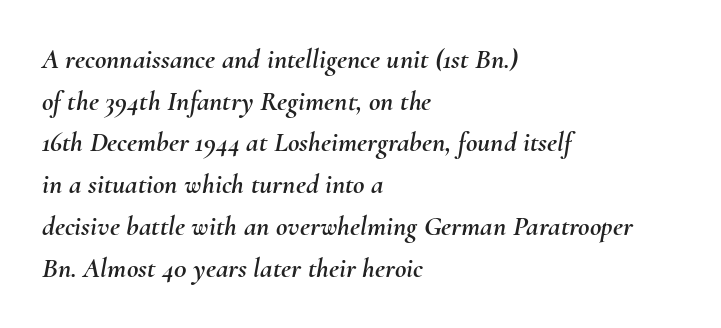
The image shows 28 px text type, italic (leaning right); set left-aligned, normal line spacing (1.49x), normal letter spacing, not underlined; medium stroke contrast and a small x-height.
